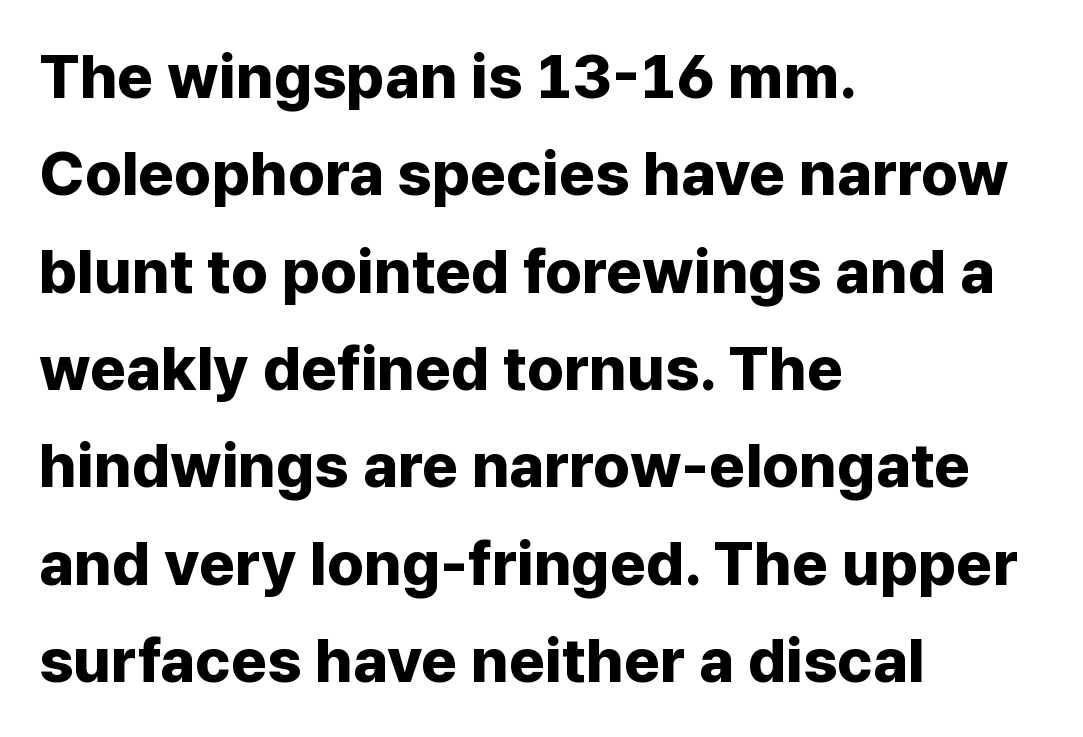
Caption: bold face, heavy strokes. When letters stand straight like this, we call the style roman or upright. Type without underlining. Nothing unusual about the tracking: characters are spaced as the font intends.
